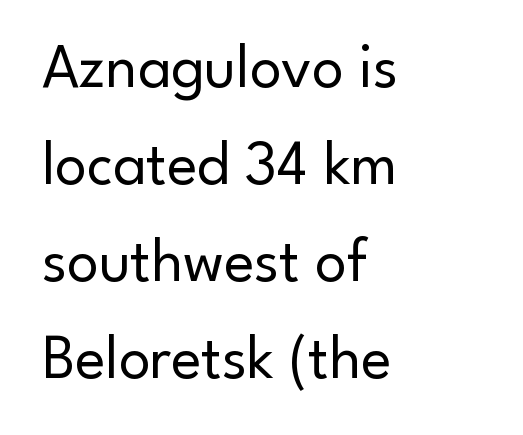
Q: Is the text bold? A: No.
Q: Is the text italic (slanted)? A: No, it is upright.
Q: Is the typeface a serif or a sans-serif typeface? A: Sans-serif.
Q: Is the text underlined? A: No.
Q: How is the paragraph aligned? A: Left-aligned.
Q: Is the spacing between letters normal or unusually wide? A: Normal.
Q: Is the spacing between lines tight, normal or loose? A: Normal.
Q: Width (condensed, normal, or wide)? A: Normal.
Q: Stroke contrast? A: Low.
Q: x-height? A: Small.
Q: Monospaced? A: No.
